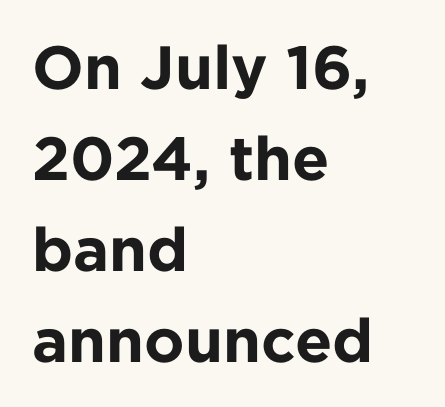
Observe the absence of serifs on each vertical stroke in this sample. The font's upright variant was chosen for this text. Here the designer chose a conventional face with non-uniform glyph widths. Typeset ragged right — the left edge is the straight one. As a designer I'd log this as weight 700, bold.
